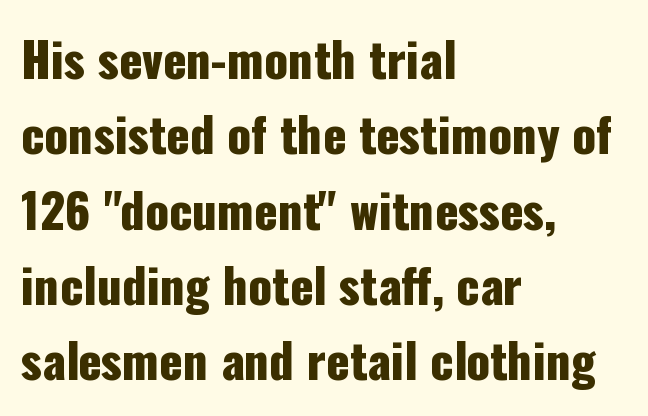
The image shows 48 px condensed sans-serif type, upright; set left-aligned, normal line spacing (1.57x), normal letter spacing, not underlined; low stroke contrast and a medium x-height.
